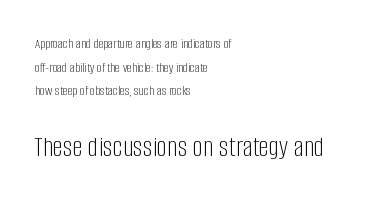
The image shows 29 px light, condensed sans-serif type, upright; set left-aligned, normal line spacing (1.69x), normal letter spacing, not underlined; the second (bottom) block is 2.07x larger; low stroke contrast and a large x-height.
